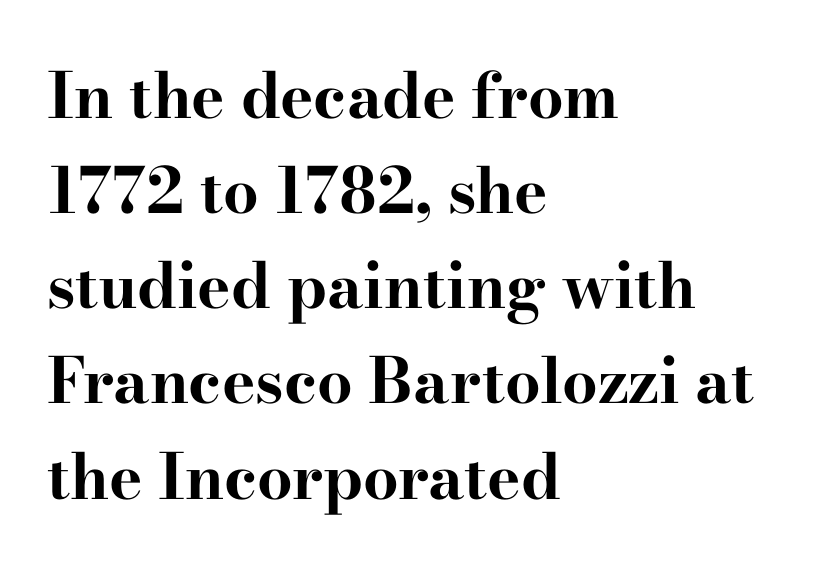
The image shows 63 px bold, wide serif type, upright; set left-aligned, normal line spacing (1.51x), normal letter spacing, not underlined; high stroke contrast and a small x-height.
